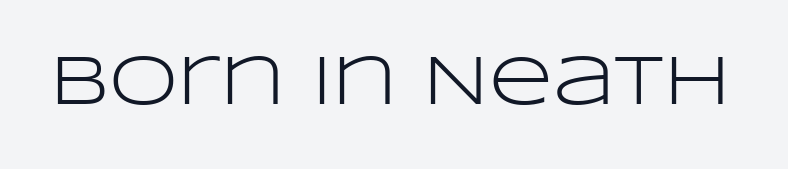
Are there feet on the stems? There aren't — it's a sans. Think of a printed novel: that variable character pitch is what you see here. You can tell it's not italic because the verticals are truly vertical. Counters stay open thanks to moderate or lighter strokes. Type without underlining. Standard letterfit; no display-style spreading of the glyphs.
